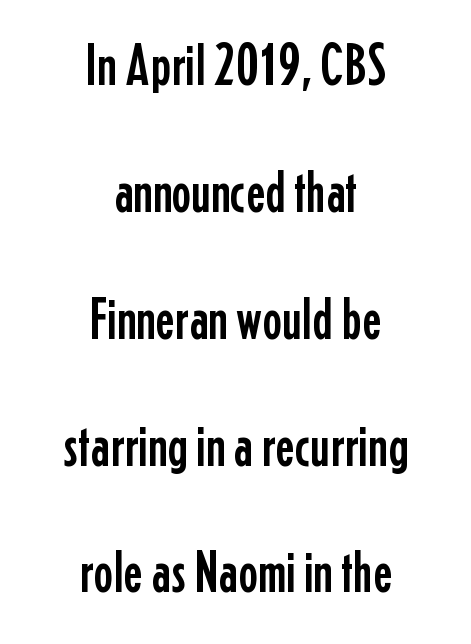
Note: no serifs on the glyphs. The line-height multiplier appears high, well above default. Inter-character spacing is left at the font's built-in metrics. Which margin do the lines hug? Neither — every line sits in the middle.
